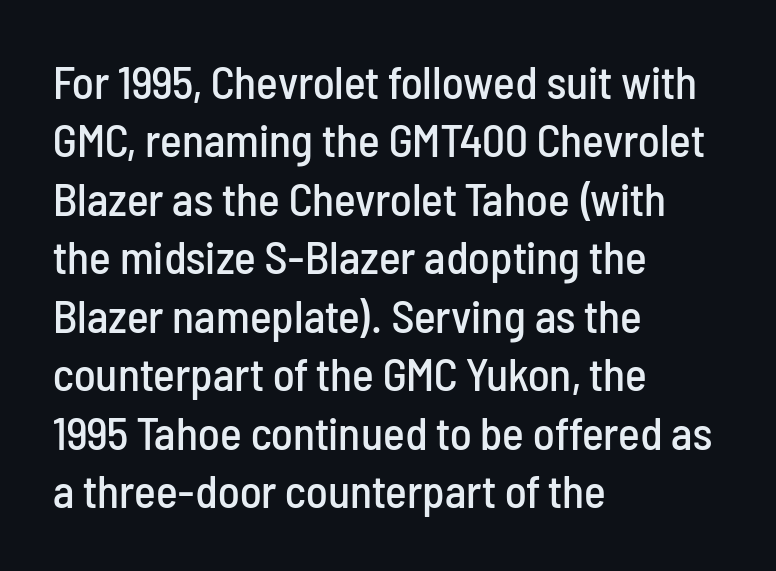
Characters follow at the spacing the type designer built in. Any mark beneath the type? The region is blank. These lines are rendered in a variable-pitch font. Alignment: flush left.
